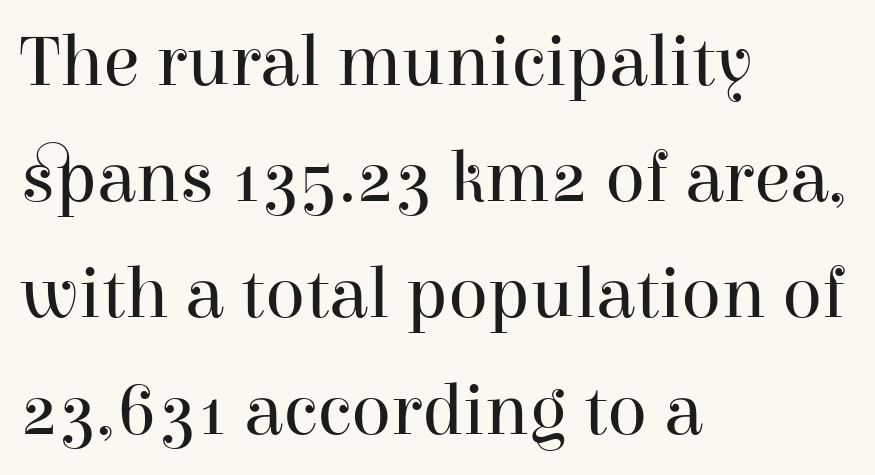
The image shows 74 px regular-weight serif type, upright; set left-aligned, normal line spacing (1.57x), normal letter spacing, not underlined; high stroke contrast and a medium x-height.
